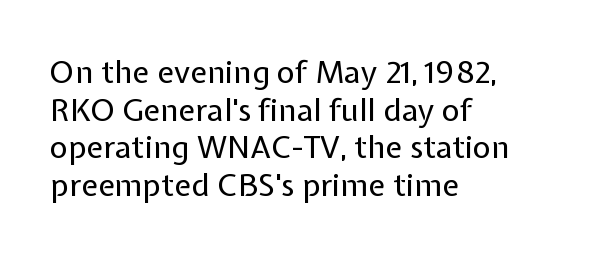
The image shows 31 px regular-weight sans-serif type, upright; set left-aligned, line spacing 1.21x, normal letter spacing, not underlined; low stroke contrast and a medium x-height.
